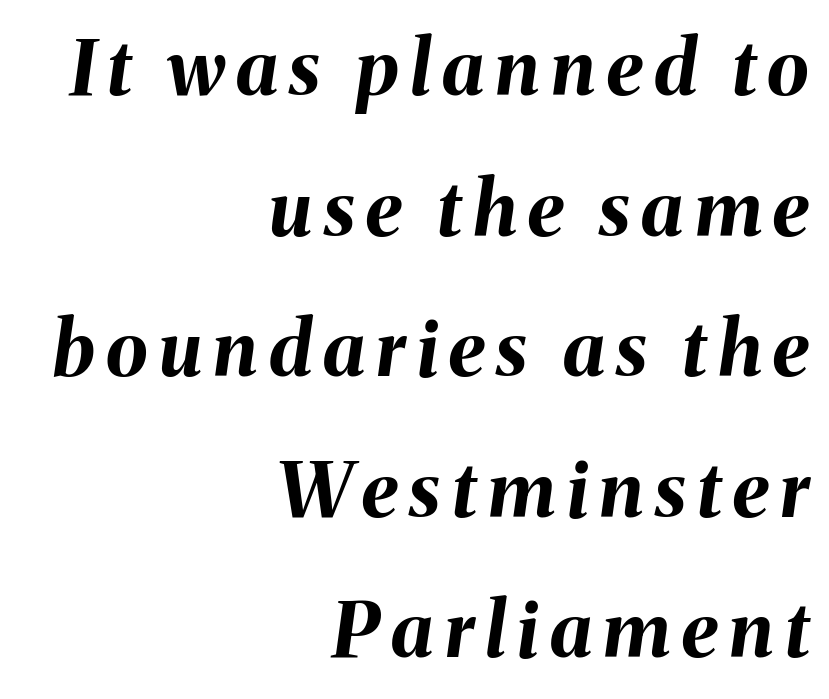
Check under the words: just untouched page. The text carries the slant typical of an italic or oblique font. The rendering uses natural spacing where letterforms have individual widths. The sample has been set heavy, in full bold. Alignment: flush right.
